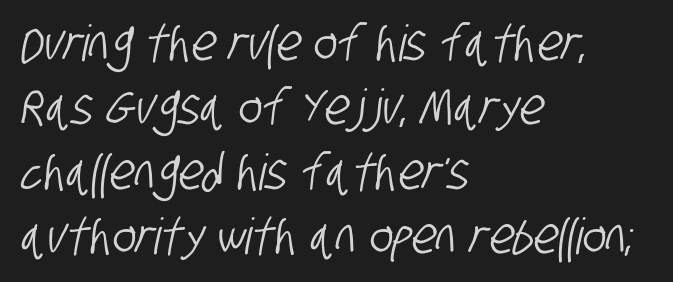
The image shows 50 px condensed sans-serif type; set left-aligned, normal line spacing (1.29x), normal letter spacing, not underlined; low stroke contrast and a large x-height.
